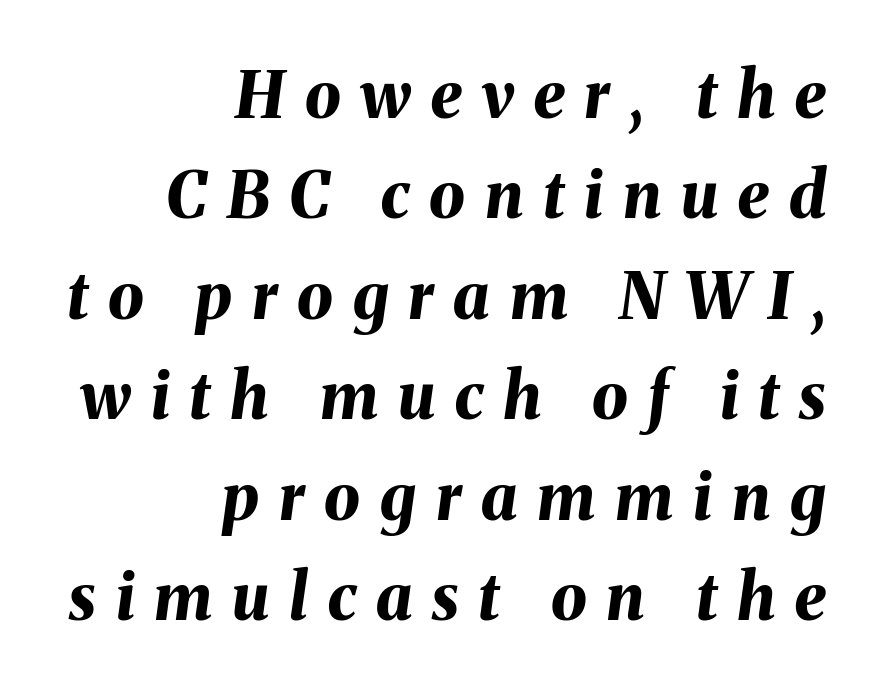
The image shows 64 px bold type, italic (leaning right); set right-aligned, normal line spacing (1.57x), unusually wide letter spacing (+0.31 em), not underlined; medium stroke contrast and a medium x-height.
